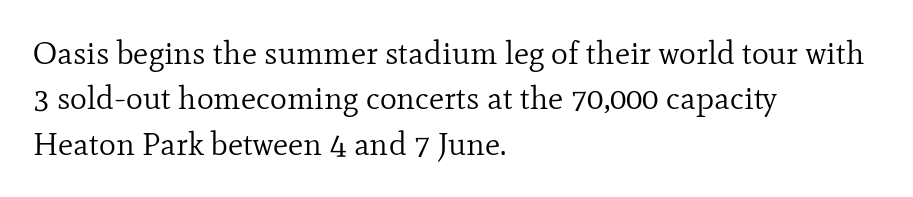
Q: Is the text bold? A: No.
Q: Is the text italic (slanted)? A: No, it is upright.
Q: Is the typeface a serif or a sans-serif typeface? A: Serif.
Q: Is the text underlined? A: No.
Q: How is the paragraph aligned? A: Left-aligned.
Q: Is the spacing between letters normal or unusually wide? A: Normal.
Q: Is the spacing between lines tight, normal or loose? A: Normal.
Q: Width (condensed, normal, or wide)? A: Normal.
Q: Stroke contrast? A: Low.
Q: x-height? A: Small.
Q: Monospaced? A: No.
